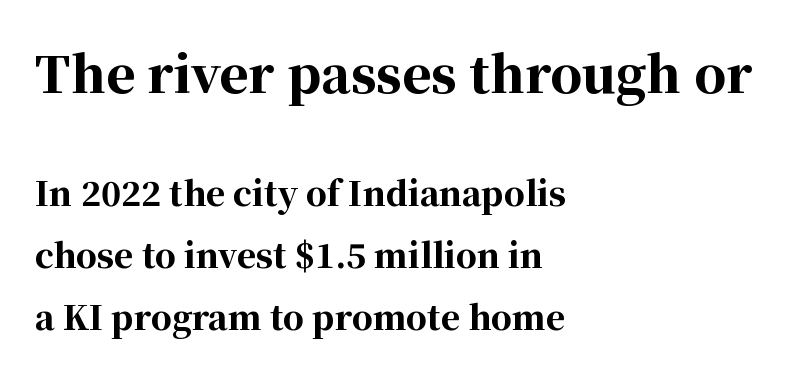
The image shows 50 px bold serif type, upright; set left-aligned, line spacing 1.87x, normal letter spacing, not underlined; the first (top) block is 1.52x larger; high stroke contrast and a medium x-height.
